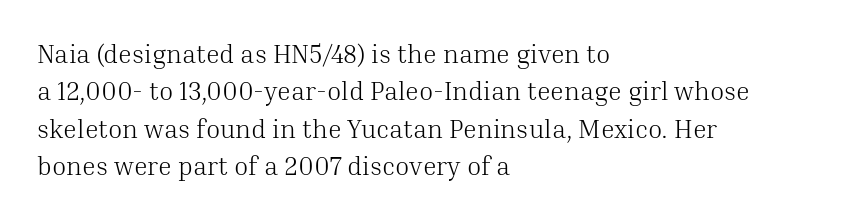
Is the letter spacing exaggerated? No — it looks like the ordinary default. This block has exactly the height ordinary leading produces. This is the regular roman posture of the typeface. Weight: not bold — regular or lighter.
